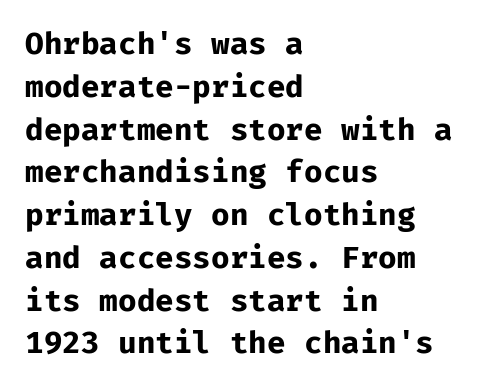
{"serif": "no", "italic": "no", "bold": "yes", "weight": "bold", "width": "normal", "stroke_contrast": "low", "x_height": "medium", "monospaced": "yes", "underline": "no", "align": "left", "line_spacing": "normal", "line_spacing_ratio": 1.38, "letter_spacing": "normal", "letter_spacing_em": 0.0, "glyph_px": 31}
